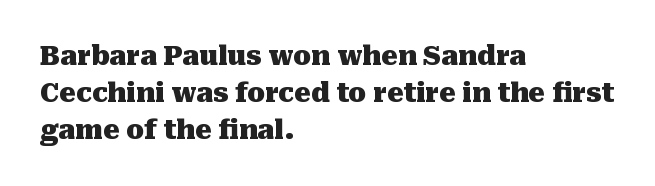
Q: Is the text bold? A: Yes.
Q: Is the text italic (slanted)? A: No, it is upright.
Q: Is the text underlined? A: No.
Q: How is the paragraph aligned? A: Left-aligned.
Q: Is the spacing between letters normal or unusually wide? A: Normal.
Q: Is the spacing between lines tight, normal or loose? A: Normal.
